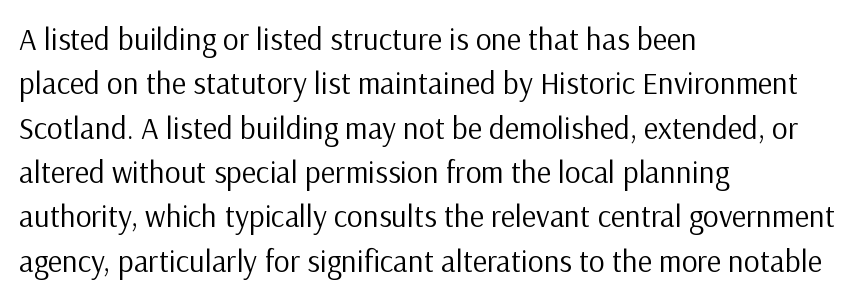
The image shows 31 px regular-weight sans-serif type, upright; set left-aligned, normal line spacing (1.43x), normal letter spacing, not underlined; low stroke contrast and a medium x-height.
